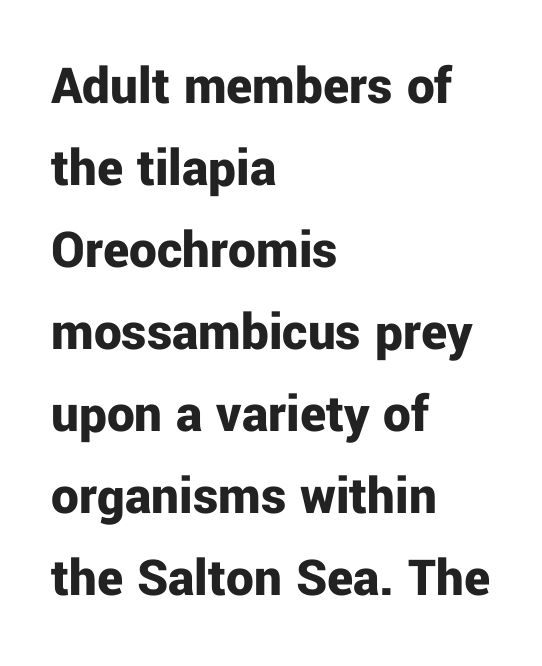
{"serif": "no", "italic": "no", "bold": "yes", "weight": "bold", "width": "normal", "stroke_contrast": "low", "x_height": "medium", "monospaced": "no", "underline": "no", "align": "left", "line_spacing": "normal", "line_spacing_ratio": 1.49, "letter_spacing": "normal", "letter_spacing_em": 0.0, "glyph_px": 55}
